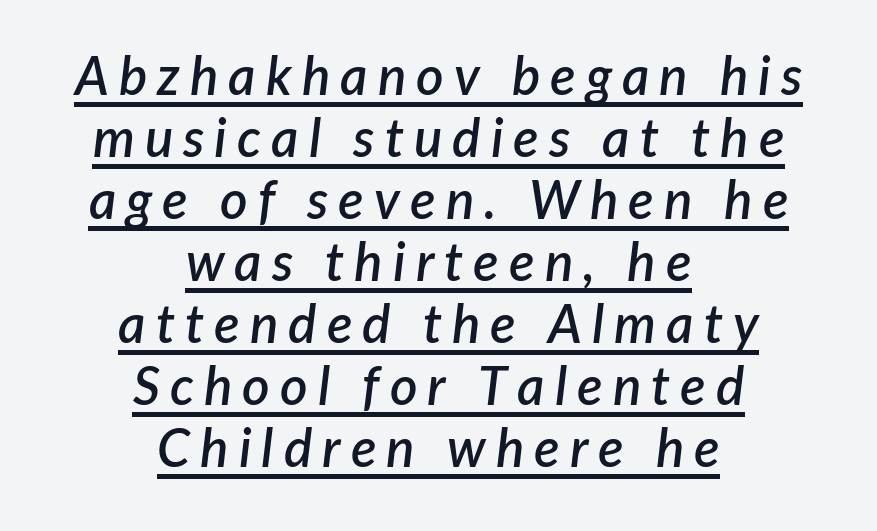
The image shows 53 px semibold type, italic (leaning right); set centered, line spacing 1.17x, underlined; low stroke contrast and a medium x-height.
